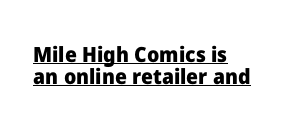
The designer dialed line spacing down below the default. Each word holds together tightly as a unit, with standard inter-letter gaps. In terms of weight, the rendering is a true, heavy bold. The lines in this sample share a left origin and differ only in where they stop. Tall strokes in this sample are plumb rather than angled.
